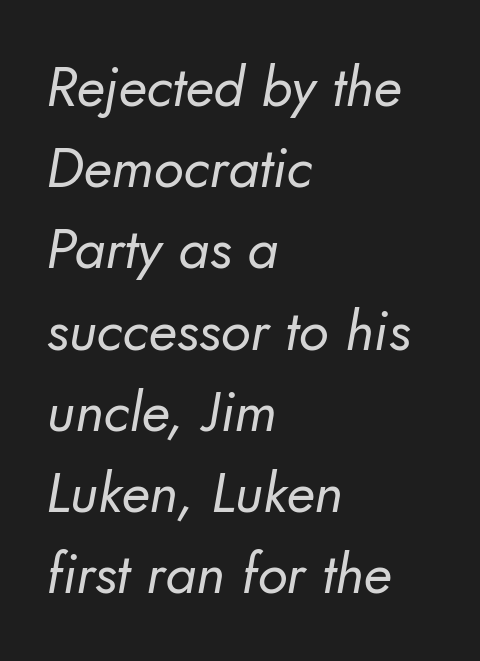
Q: Is the text bold? A: No.
Q: Is the typeface a serif or a sans-serif typeface? A: Sans-serif.
Q: Is the text underlined? A: No.
Q: How is the paragraph aligned? A: Left-aligned.
Q: Is the spacing between letters normal or unusually wide? A: Normal.
Q: Is the spacing between lines tight, normal or loose? A: Normal.
Q: Width (condensed, normal, or wide)? A: Normal.
Q: Stroke contrast? A: Low.
Q: x-height? A: Small.
Q: Monospaced? A: No.
